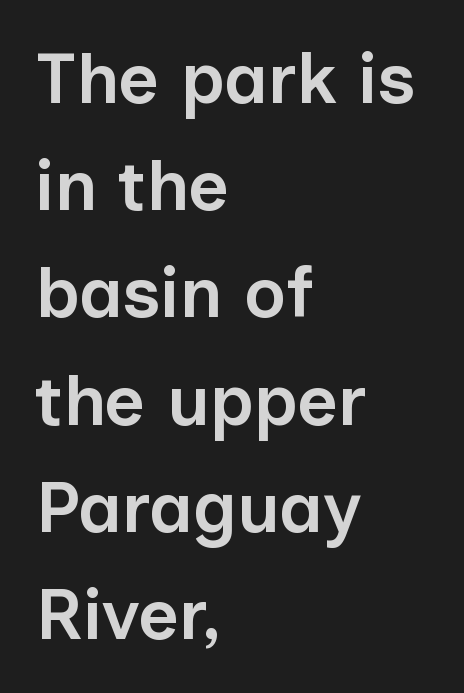
{"serif": "no", "italic": "no", "bold": "semi", "weight": "semibold", "width": "normal", "stroke_contrast": "low", "x_height": "medium", "monospaced": "no", "underline": "no", "align": "left", "line_spacing": "normal", "line_spacing_ratio": 1.51, "letter_spacing": "normal", "letter_spacing_em": 0.0, "glyph_px": 71}
